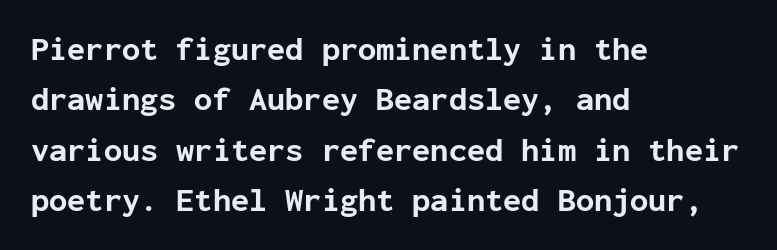
Q: Is the text bold? A: Yes.
Q: Is the text italic (slanted)? A: No, it is upright.
Q: Is the typeface a serif or a sans-serif typeface? A: Sans-serif.
Q: Is the text underlined? A: No.
Q: How is the paragraph aligned? A: Left-aligned.
Q: Is the spacing between letters normal or unusually wide? A: Normal.
Q: Is the spacing between lines tight, normal or loose? A: Normal.
Q: Width (condensed, normal, or wide)? A: Normal.
Q: Stroke contrast? A: Low.
Q: x-height? A: Medium.
Q: Monospaced? A: Yes.
